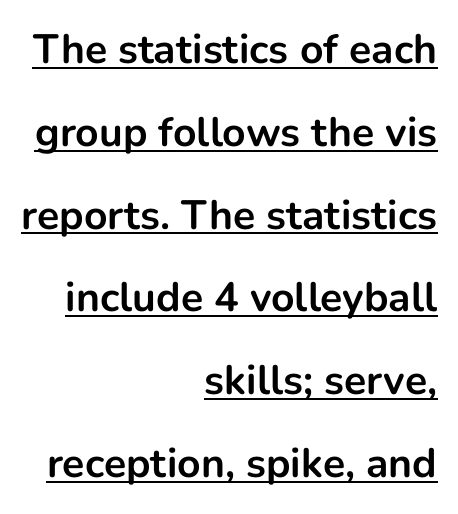
Q: Is the text bold? A: Yes.
Q: Is the text italic (slanted)? A: No, it is upright.
Q: Is the typeface a serif or a sans-serif typeface? A: Sans-serif.
Q: Is the text underlined? A: Yes.
Q: How is the paragraph aligned? A: Right-aligned.
Q: Is the spacing between letters normal or unusually wide? A: Normal.
Q: Is the spacing between lines tight, normal or loose? A: Loose.
Q: Width (condensed, normal, or wide)? A: Normal.
Q: Stroke contrast? A: Low.
Q: x-height? A: Medium.
Q: Monospaced? A: No.
